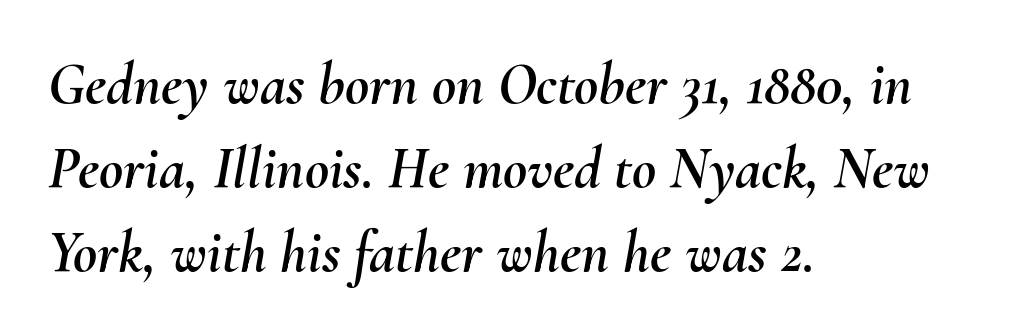
The image shows 59 px text type, italic (leaning right); set left-aligned, normal line spacing (1.42x), normal letter spacing, not underlined; medium stroke contrast and a small x-height.
